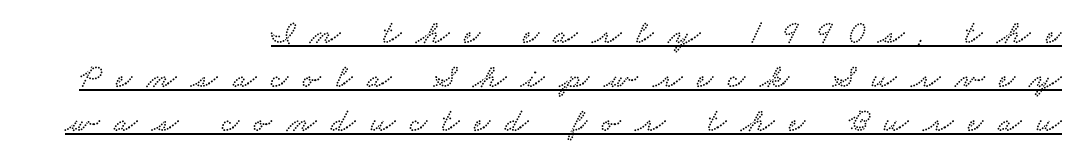
Spacing verdict: proportional, widths tailored to each character. The passage shown is typeset with a serif family. The rows are spaced the way most documents space them. The paragraph has a hard right edge and a soft left edge. The tracking jumps out immediately: characters are airy and widely separated. Does a line run under the words? Yes, clearly.
